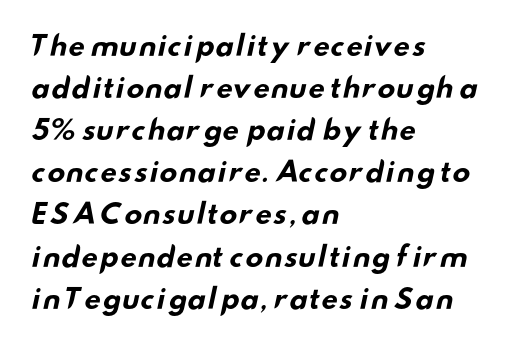
Is the letter spacing exaggerated? No — it looks like the ordinary default. Typesetter's note: full bold, strokes at maximum text heaviness. Leftover space on each line is placed entirely after the last word. The passage shown stacks its lines at a standard gap. Bare-footed words on every line.
